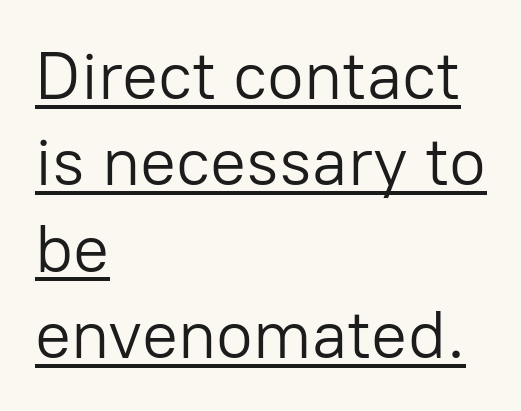
The weight would be labelled regular, book, light, or lighter still. Proportional: the letters do not fall into vertical columns. This sample is left-justified, so line endings fall wherever the words run out. Here the glyphs are tracked normally, forming tight word shapes. Every character sits straight up, as roman type does. Is there an underline? Yes — a line sits under the letters.
